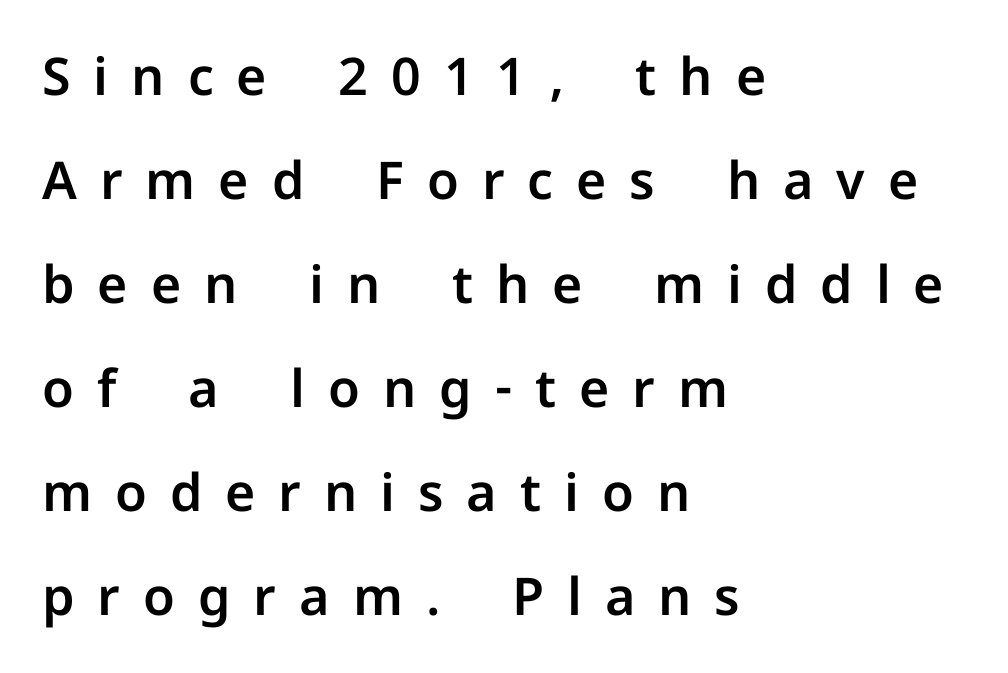
{"serif": "no", "italic": "no", "width": "normal", "stroke_contrast": "low", "x_height": "medium", "monospaced": "no", "underline": "no", "align": "left", "line_spacing": "loose", "line_spacing_ratio": 2.0, "letter_spacing": "wide", "letter_spacing_em": 0.44, "glyph_px": 52}
